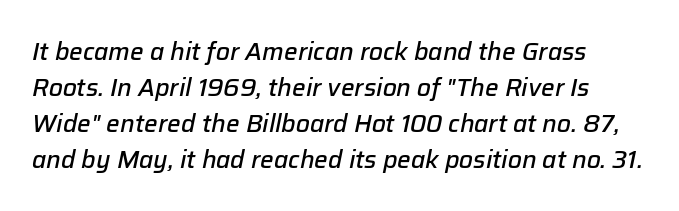
The image shows 24 px text type, italic (leaning right); set normal line spacing (1.5x), normal letter spacing, not underlined.
